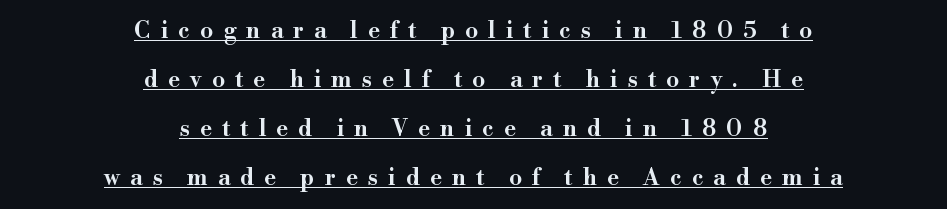
{"italic": "no", "underline": "yes", "align": "center", "line_spacing": "loose", "line_spacing_ratio": 2.13, "letter_spacing": "wide", "letter_spacing_em": 0.44, "glyph_px": 23}
